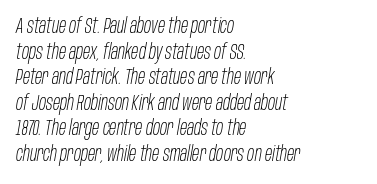
The image shows 21 px text type, italic (leaning right); set left-aligned, line spacing 1.22x, normal letter spacing, not underlined.
